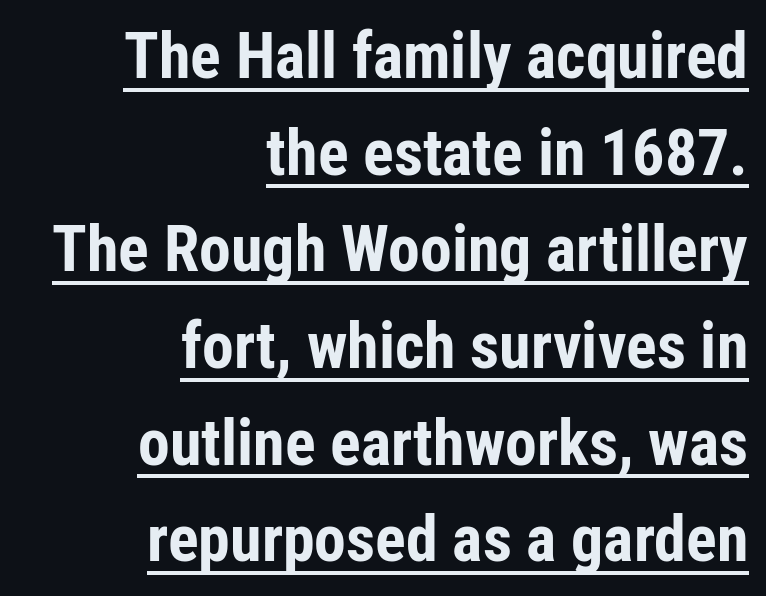
The image shows 64 px bold, condensed sans-serif type, upright; set right-aligned, normal line spacing (1.51x), normal letter spacing, underlined; low stroke contrast and a medium x-height.
